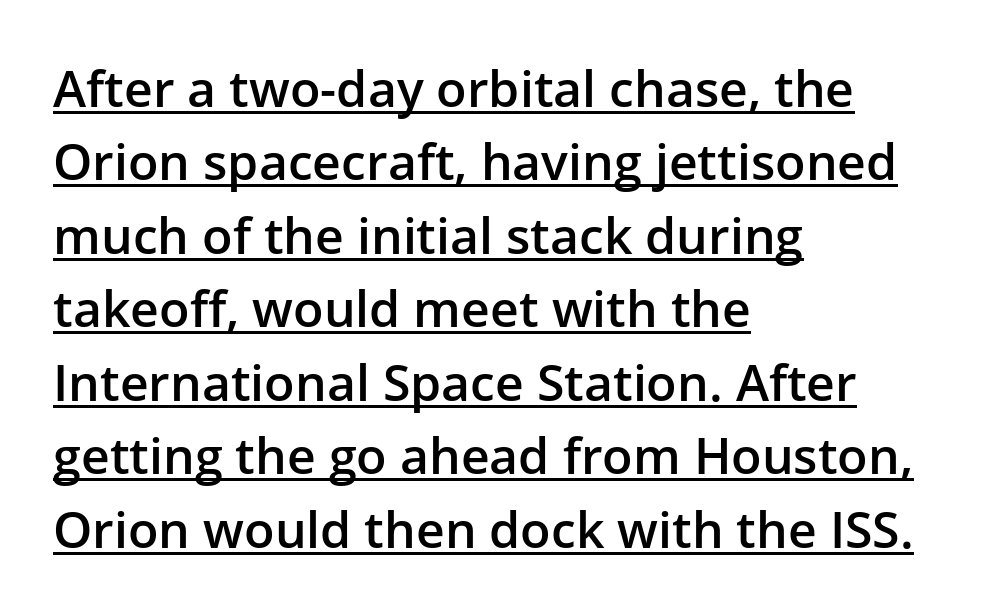
Q: Is the text bold? A: Semi-bold.
Q: Is the text italic (slanted)? A: No, it is upright.
Q: Is the typeface a serif or a sans-serif typeface? A: Sans-serif.
Q: Is the text underlined? A: Yes.
Q: How is the paragraph aligned? A: Left-aligned.
Q: Is the spacing between letters normal or unusually wide? A: Normal.
Q: Is the spacing between lines tight, normal or loose? A: Normal.
Q: Width (condensed, normal, or wide)? A: Normal.
Q: Stroke contrast? A: Low.
Q: x-height? A: Medium.
Q: Monospaced? A: No.
